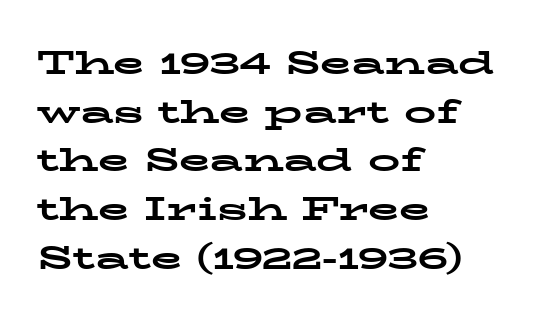
Q: Is the text bold? A: Yes.
Q: Is the text italic (slanted)? A: No, it is upright.
Q: Is the typeface a serif or a sans-serif typeface? A: Serif.
Q: Is the text underlined? A: No.
Q: How is the paragraph aligned? A: Left-aligned.
Q: Is the spacing between letters normal or unusually wide? A: Normal.
Q: Is the spacing between lines tight, normal or loose? A: Normal.
Q: Width (condensed, normal, or wide)? A: Wide.
Q: Stroke contrast? A: Low.
Q: x-height? A: Medium.
Q: Monospaced? A: No.
